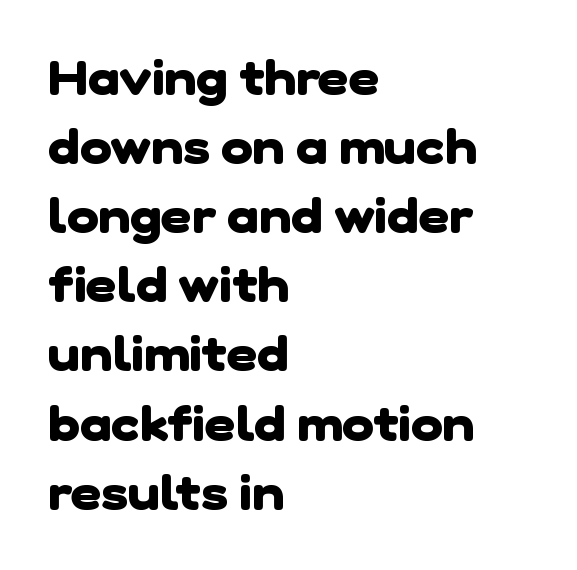
The image shows 48 px heavy sans-serif type; set left-aligned, normal line spacing (1.44x), normal letter spacing, not underlined; low stroke contrast and a medium x-height.
